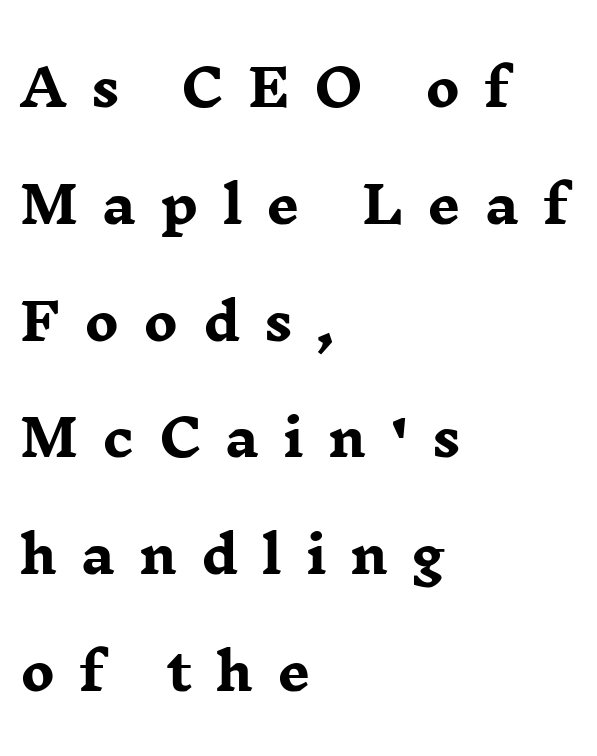
Q: Is the text bold? A: Yes.
Q: Is the text italic (slanted)? A: No, it is upright.
Q: Is the typeface a serif or a sans-serif typeface? A: Serif.
Q: Is the text underlined? A: No.
Q: How is the paragraph aligned? A: Left-aligned.
Q: Is the spacing between letters normal or unusually wide? A: Unusually wide.
Q: Is the spacing between lines tight, normal or loose? A: Loose.
Q: Width (condensed, normal, or wide)? A: Wide.
Q: Stroke contrast? A: Low.
Q: x-height? A: Medium.
Q: Monospaced? A: No.
